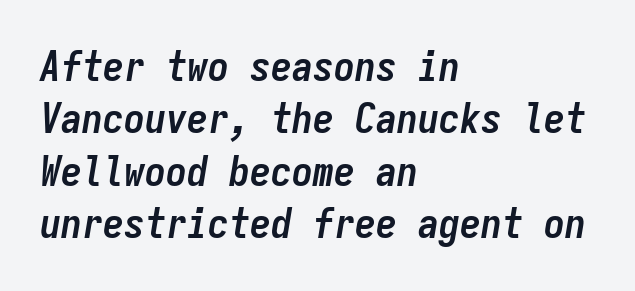
Q: Is the text bold? A: Yes.
Q: Is the text italic (slanted)? A: Yes, it leans right by about 9 degrees.
Q: Is the text underlined? A: No.
Q: How is the paragraph aligned? A: Left-aligned.
Q: Is the spacing between letters normal or unusually wide? A: Normal.
Q: Is the spacing between lines tight, normal or loose? A: Normal.
Q: Width (condensed, normal, or wide)? A: Condensed.
Q: Stroke contrast? A: Low.
Q: x-height? A: Medium.
Q: Monospaced? A: Yes.
